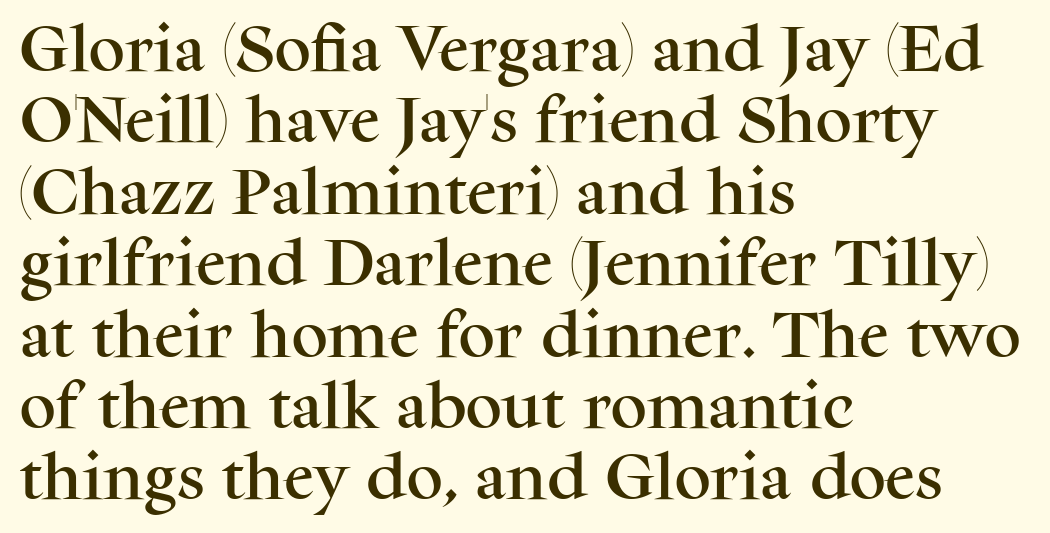
Q: Is the text italic (slanted)? A: No, it is upright.
Q: Is the typeface a serif or a sans-serif typeface? A: Serif.
Q: Is the text underlined? A: No.
Q: How is the paragraph aligned? A: Left-aligned.
Q: Is the spacing between letters normal or unusually wide? A: Normal.
Q: Is the spacing between lines tight, normal or loose? A: Normal.
Q: Width (condensed, normal, or wide)? A: Normal.
Q: Stroke contrast? A: Medium.
Q: x-height? A: Medium.
Q: Monospaced? A: No.
